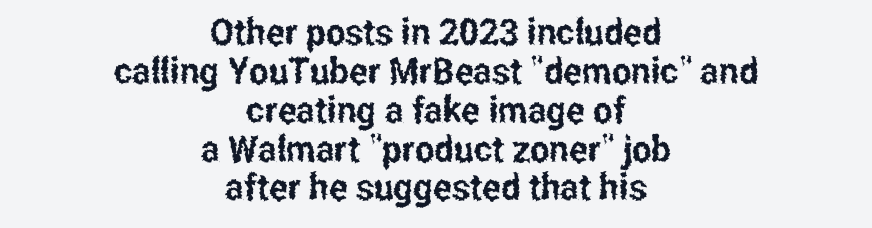
Designer's note — italics off, roman on. Glance below the letters and you will spot only blank space. Serif or sans? Sans — the stroke terminals are bare. The line-height multiplier appears low, near solid setting.
